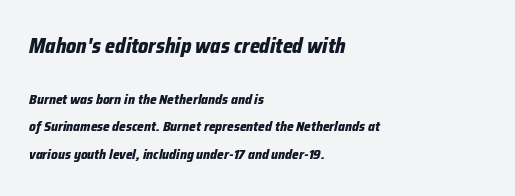
The image shows 21 px bold type, italic (leaning right); set left-aligned, loose line spacing (1.99x), normal letter spacing, not underlined; the first (top) block is 1.5x larger.
